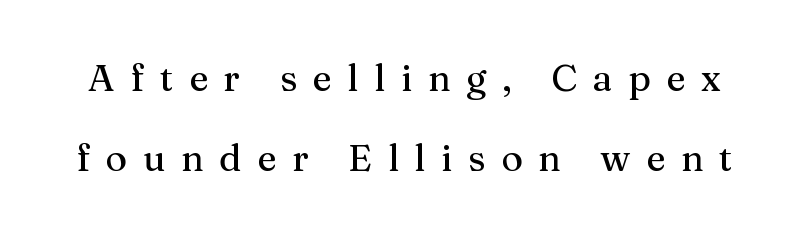
Tracking value appears strongly positive — letters spread wide. Leading: increased. Each letter keeps its own natural width here, so spacing adapts to shape. The type family on display is of the serif kind. Check under the words: just untouched page. Notice how the stems are strictly vertical — no italics here.
